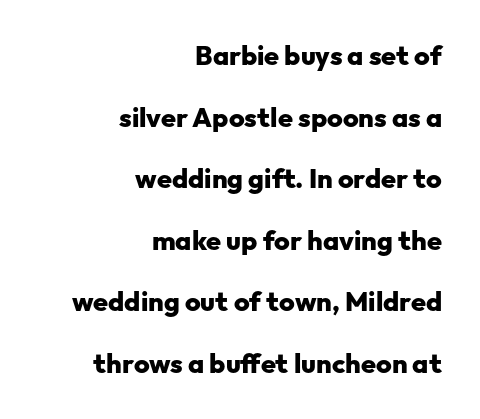
{"italic": "no", "bold": "yes", "underline": "no", "align": "right", "line_spacing": "loose", "line_spacing_ratio": 2.28, "letter_spacing": "normal", "letter_spacing_em": 0.0, "glyph_px": 27}
